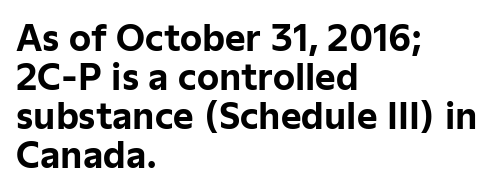
You can tell it's not italic because the verticals are truly vertical. Each row of text sits above clean, open space. Regarding leading, the lines here are crowded together. Layout note: lines flush left. Grotesque or geometric, the face here clearly has no serifs. Do the characters align in a grid? No, the font is proportional.
